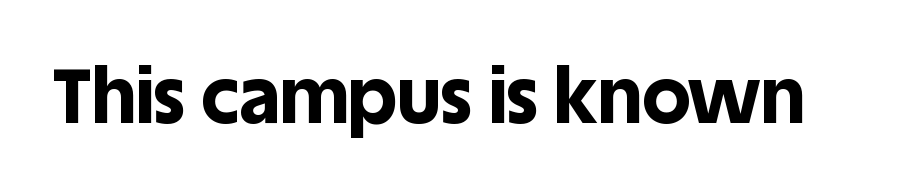
Each letter's strokes conclude bluntly, with no projecting serifs. Do the characters align in a grid? No, the font is proportional. Each row of text sits above clean, open space. This is the regular roman posture of the typeface. The letters are bold, with thick, heavy strokes. The tracking reads as untouched default to a designer's eye.
